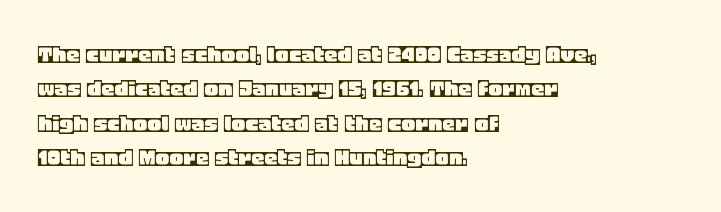
{"italic": "no", "underline": "no", "align": "left", "line_spacing": "normal", "line_spacing_ratio": 1.32, "letter_spacing": "normal", "letter_spacing_em": 0.0, "glyph_px": 26}
